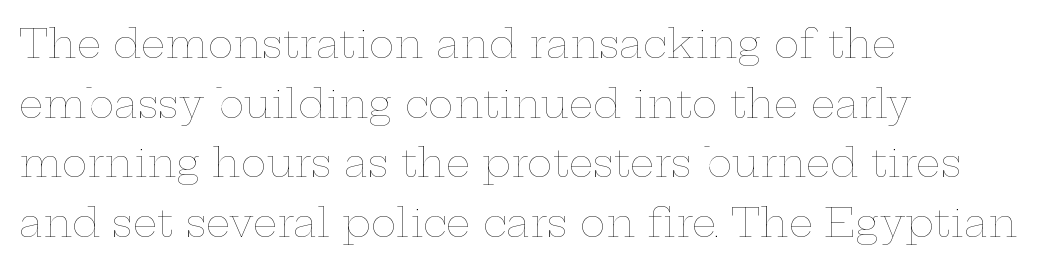
The image shows 39 px thin, wide type, upright; set left-aligned, normal line spacing (1.53x), normal letter spacing, not underlined; low stroke contrast and a medium x-height.
